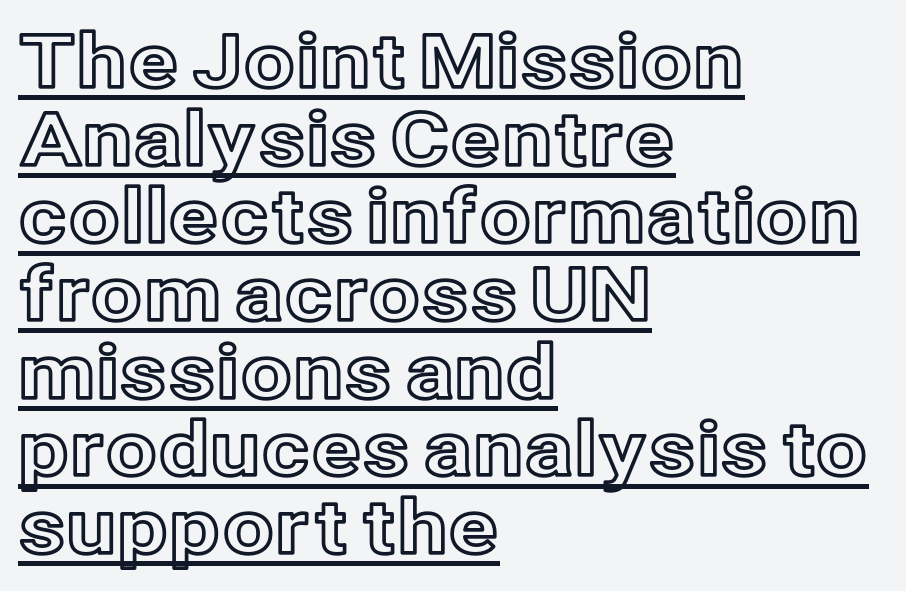
Q: Is the text italic (slanted)? A: No, it is upright.
Q: Is the text underlined? A: Yes.
Q: How is the paragraph aligned? A: Left-aligned.
Q: Is the spacing between letters normal or unusually wide? A: Normal.
Q: Is the spacing between lines tight, normal or loose? A: Tight.
Q: Width (condensed, normal, or wide)? A: Normal.
Q: x-height? A: Medium.
Q: Monospaced? A: No.
